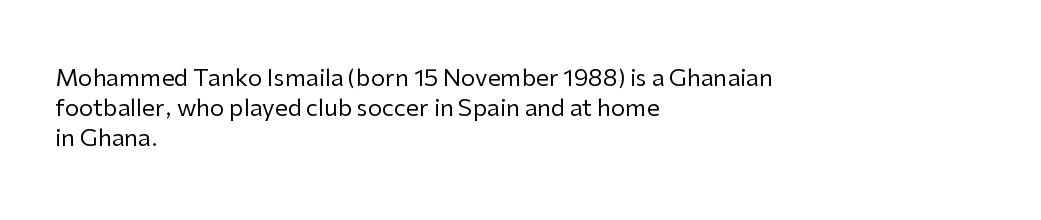
Teacher's note: observe the even left margin — that is flush-left alignment. Does extra space separate the letters? No, they use regular spacing. In terms of posture, this sample is upright. The glyphs are unaccompanied by any horizontal stroke below them. The lines sit at an ordinary, default distance from one another.
